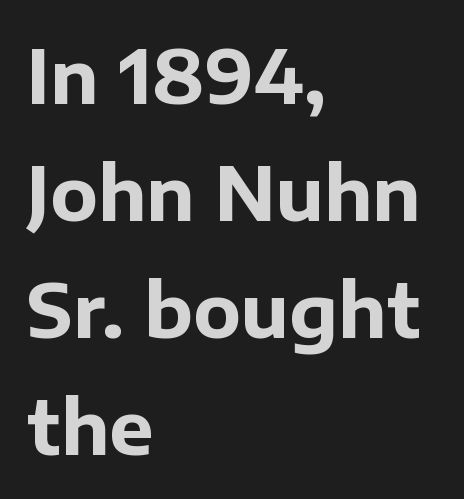
The image shows 74 px bold sans-serif type, upright; set left-aligned, normal line spacing (1.58x), normal letter spacing, not underlined; low stroke contrast and a medium x-height.
